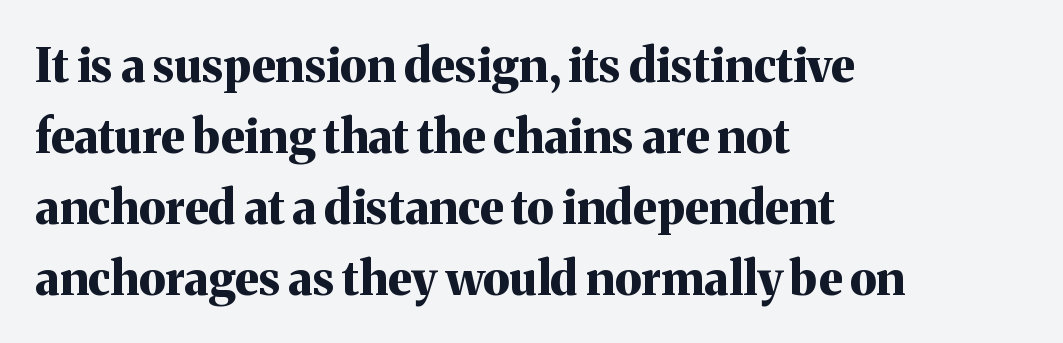
Descender tails drop into unmarked territory. These lines are rendered in a variable-pitch font. If you drew a ruler down the left edge, every line would touch it. Does the leading feel generous? No, just average. The passage shown has conventional tracking throughout. Stroke terminals: seriffed.
